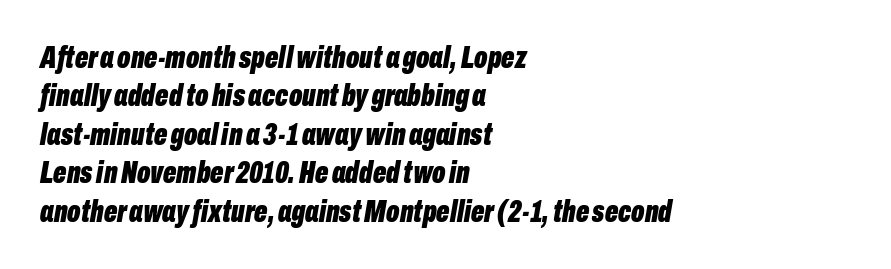
{"italic": "yes", "lean": "right", "slant_degrees": 10, "bold": "yes", "weight": "bold", "width": "condensed", "stroke_contrast": "low", "x_height": "medium", "monospaced": "no", "underline": "no", "align": "left", "line_spacing_ratio": 1.24, "letter_spacing": "normal", "letter_spacing_em": 0.0, "glyph_px": 31}
